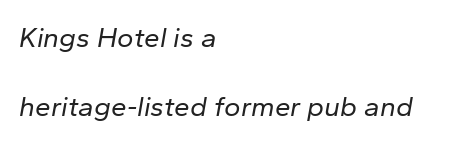
{"italic": "yes", "lean": "right", "slant_degrees": 10, "bold": "no", "weight": "regular", "width": "normal", "stroke_contrast": "low", "x_height": "medium", "monospaced": "no", "underline": "no", "align": "left", "line_spacing": "loose", "line_spacing_ratio": 2.46, "letter_spacing": "normal", "letter_spacing_em": 0.0, "glyph_px": 28}
